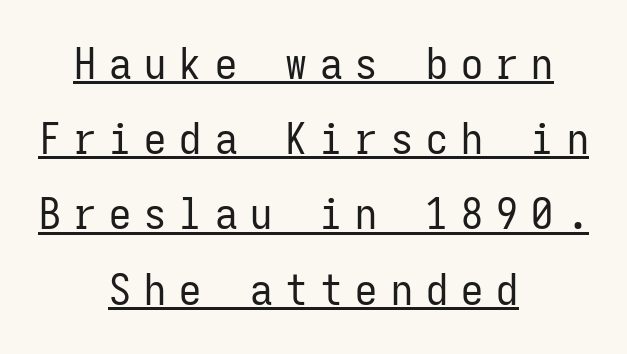
The image shows 44 px regular-weight, condensed sans-serif type, upright, monospaced; set centered, line spacing 1.71x, unusually wide letter spacing (+0.3 em), underlined; low stroke contrast and a medium x-height.
